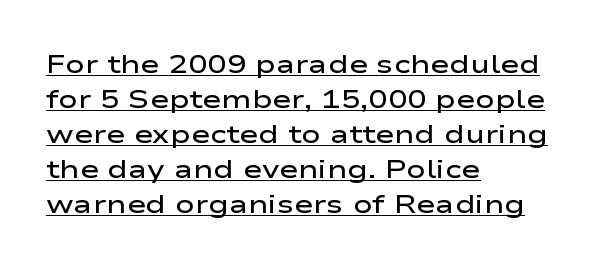
{"italic": "no", "bold": "semi", "underline": "yes", "align": "left", "line_spacing": "normal", "line_spacing_ratio": 1.35, "letter_spacing": "normal", "letter_spacing_em": 0.0, "glyph_px": 26}
